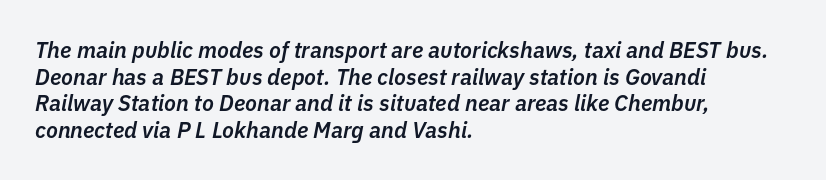
Q: Is the text bold? A: Semi-bold.
Q: Is the text italic (slanted)? A: Yes, it leans right by about 11 degrees.
Q: Is the text underlined? A: No.
Q: How is the paragraph aligned? A: Left-aligned.
Q: Is the spacing between letters normal or unusually wide? A: Normal.
